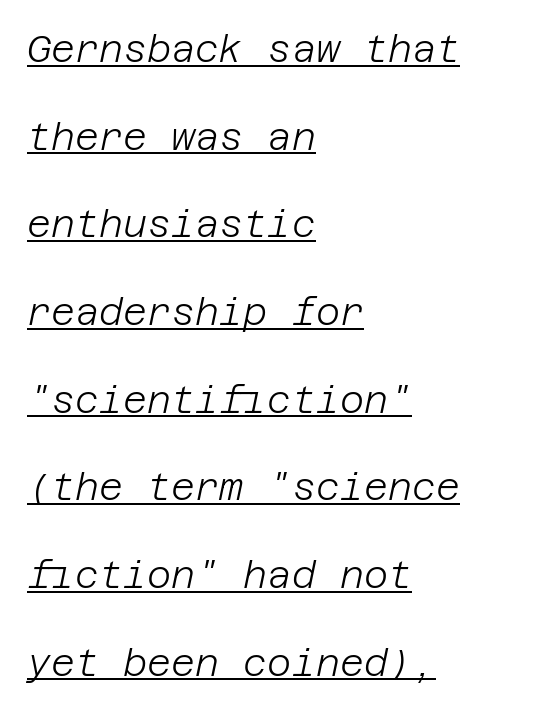
{"italic": "yes", "lean": "right", "slant_degrees": 12, "bold": "no", "weight": "light", "width": "normal", "stroke_contrast": "low", "x_height": "large", "underline": "yes", "align": "left", "line_spacing": "loose", "line_spacing_ratio": 2.37, "letter_spacing": "normal", "letter_spacing_em": 0.0, "glyph_px": 37}
